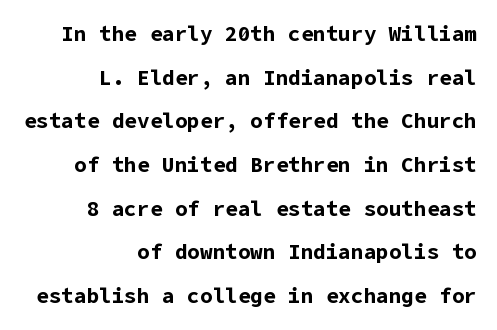
Q: Is the text bold? A: Yes.
Q: Is the text italic (slanted)? A: No, it is upright.
Q: Is the text underlined? A: No.
Q: How is the paragraph aligned? A: Right-aligned.
Q: Is the spacing between letters normal or unusually wide? A: Normal.
Q: Is the spacing between lines tight, normal or loose? A: Loose.
